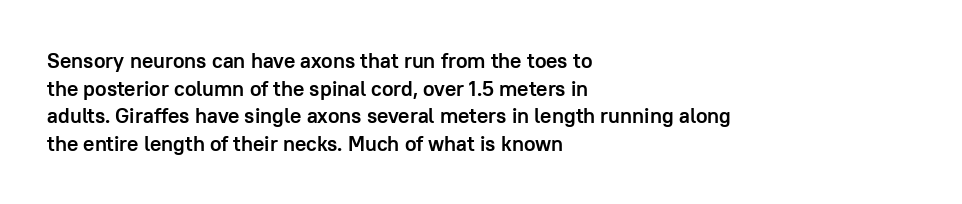
Normally led — the rows are evenly, conventionally spaced. Caption: standard tracking, unaltered. Check the space under the baseline: it is left empty. This sample is left-justified, so line endings fall wherever the words run out. These lines were composed using upright roman letters.
